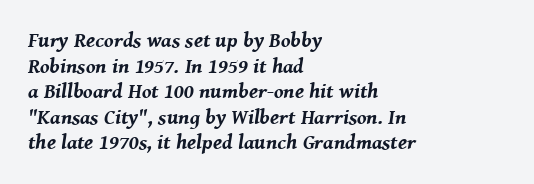
{"italic": "yes", "lean": "right", "slant_degrees": 8, "bold": "yes", "underline": "no", "align": "left", "line_spacing_ratio": 1.22, "letter_spacing": "normal", "letter_spacing_em": 0.0, "glyph_px": 21}
